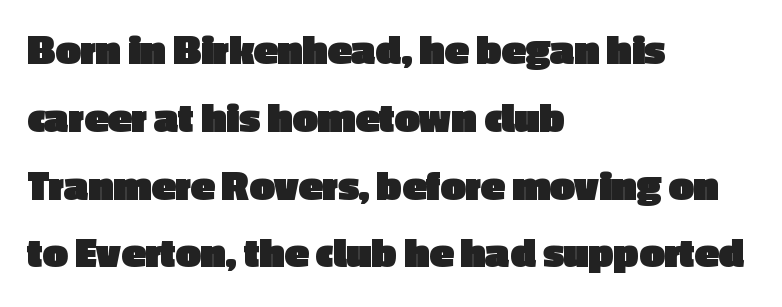
{"serif": "no", "italic": "no", "bold": "yes", "weight": "heavy", "width": "normal", "x_height": "medium", "monospaced": "no", "underline": "no", "align": "left", "line_spacing": "normal", "line_spacing_ratio": 1.54, "letter_spacing": "normal", "letter_spacing_em": 0.0, "glyph_px": 44}
